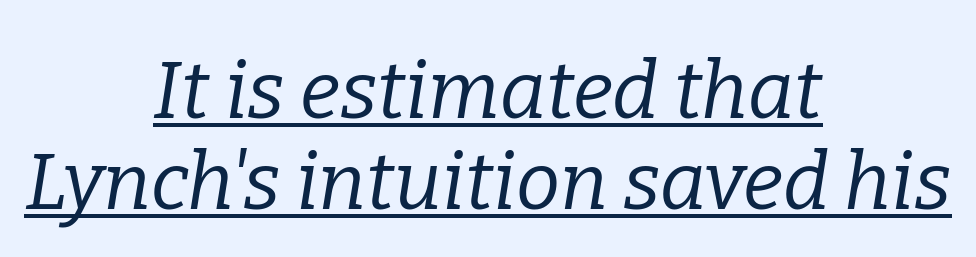
Q: Is the text bold? A: No.
Q: Is the text italic (slanted)? A: Yes, it leans right by about 9 degrees.
Q: Is the typeface a serif or a sans-serif typeface? A: Serif.
Q: Is the text underlined? A: Yes.
Q: How is the paragraph aligned? A: Centered.
Q: Is the spacing between letters normal or unusually wide? A: Normal.
Q: Is the spacing between lines tight, normal or loose? A: Tight.
Q: Width (condensed, normal, or wide)? A: Normal.
Q: Stroke contrast? A: Low.
Q: x-height? A: Medium.
Q: Monospaced? A: No.
